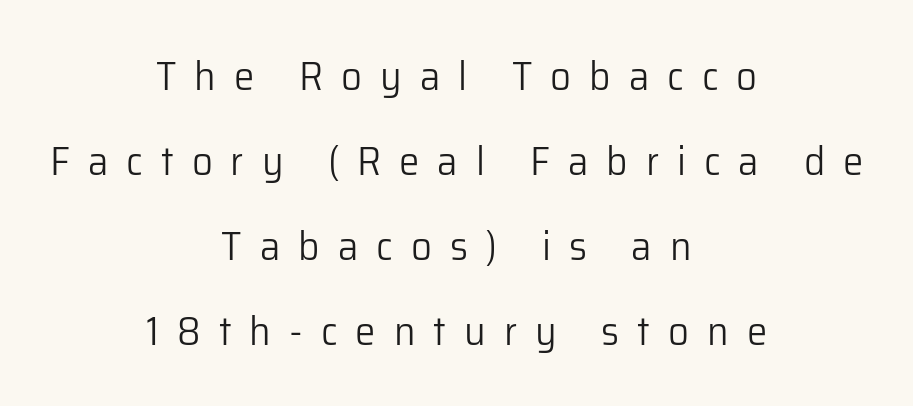
Q: Is the text bold? A: No.
Q: Is the text italic (slanted)? A: No, it is upright.
Q: Is the typeface a serif or a sans-serif typeface? A: Sans-serif.
Q: Is the text underlined? A: No.
Q: How is the paragraph aligned? A: Centered.
Q: Is the spacing between letters normal or unusually wide? A: Unusually wide.
Q: Is the spacing between lines tight, normal or loose? A: Loose.
Q: Width (condensed, normal, or wide)? A: Normal.
Q: Stroke contrast? A: Low.
Q: x-height? A: Medium.
Q: Monospaced? A: No.
